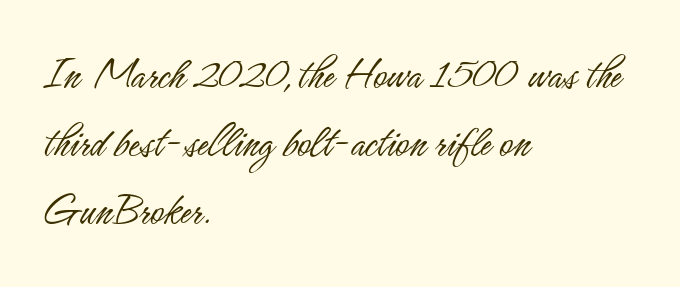
Q: Is the text bold? A: No.
Q: Is the text italic (slanted)? A: Yes.
Q: Is the typeface a serif or a sans-serif typeface? A: Sans-serif.
Q: Is the text underlined? A: No.
Q: How is the paragraph aligned? A: Left-aligned.
Q: Is the spacing between letters normal or unusually wide? A: Normal.
Q: Is the spacing between lines tight, normal or loose? A: Normal.
Q: Width (condensed, normal, or wide)? A: Condensed.
Q: Stroke contrast? A: Low.
Q: x-height? A: Small.
Q: Monospaced? A: No.
